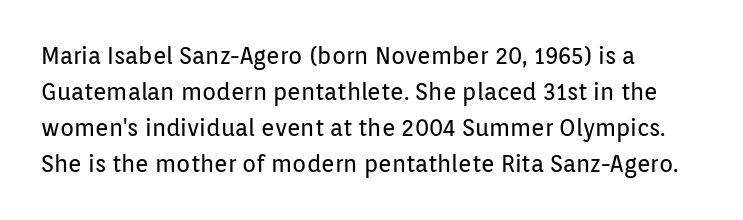
{"italic": "no", "bold": "no", "underline": "no", "align": "left", "line_spacing": "normal", "line_spacing_ratio": 1.57, "letter_spacing": "normal", "letter_spacing_em": 0.0, "glyph_px": 23}
